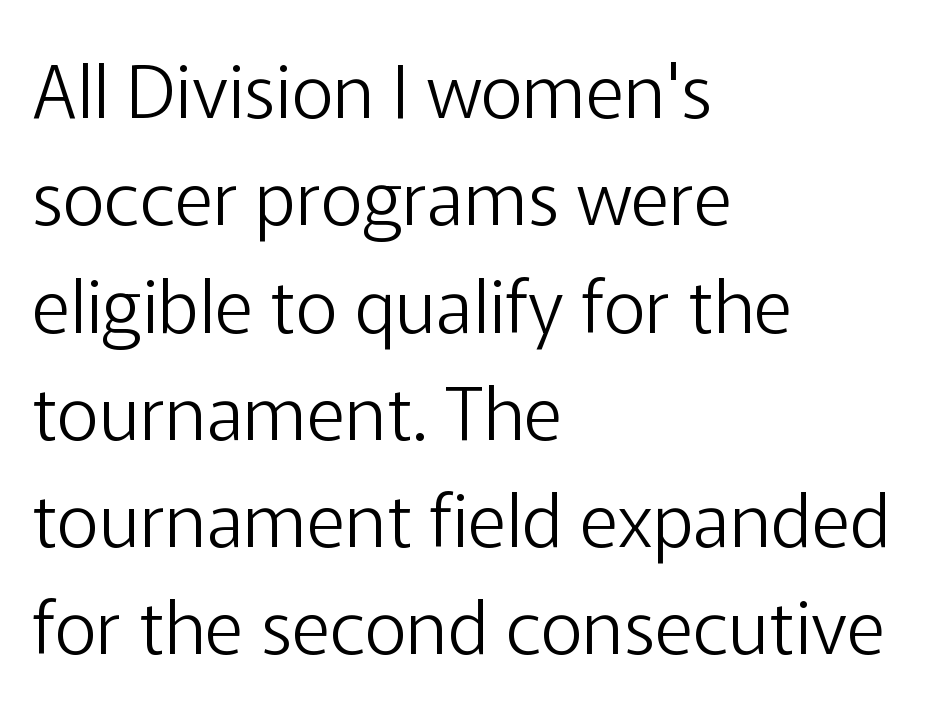
This sample has the flowing, uneven cadence of proportional lettering. Leftover space on each line is placed entirely after the last word. Regarding leading, the lines here are spaced in the standard way. Summary of weight: not heavy and not bold.
